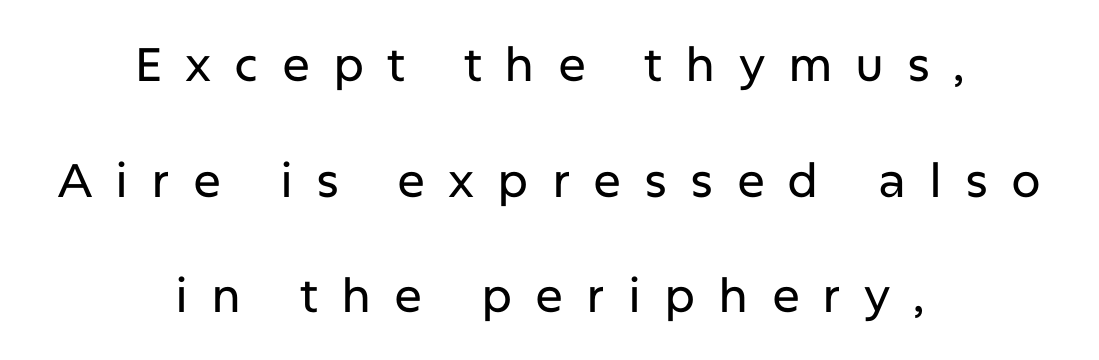
The passage shown is not underscored anywhere. Does the lettering tilt? It doesn't — this is upright. Honestly, the letter spacing is so wide it's the main thing you notice. The typesetter chose a symmetrical, centered arrangement here. Think of a printed novel: that variable character pitch is what you see here. A sans-serif font was chosen for this passage.
